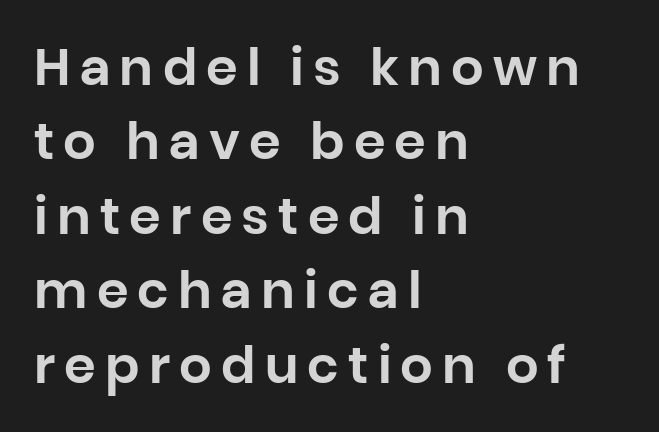
Q: Is the text italic (slanted)? A: No, it is upright.
Q: Is the typeface a serif or a sans-serif typeface? A: Sans-serif.
Q: Is the text underlined? A: No.
Q: How is the paragraph aligned? A: Left-aligned.
Q: Is the spacing between lines tight, normal or loose? A: Normal.
Q: Width (condensed, normal, or wide)? A: Normal.
Q: Stroke contrast? A: Low.
Q: x-height? A: Large.
Q: Monospaced? A: No.
